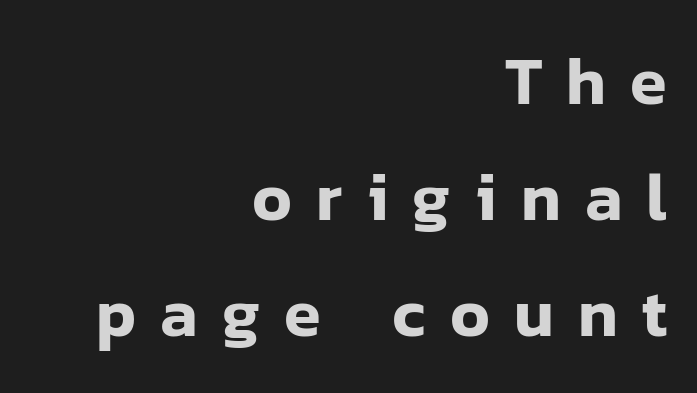
{"serif": "no", "italic": "no", "width": "normal", "stroke_contrast": "low", "x_height": "medium", "monospaced": "no", "underline": "no", "align": "right", "line_spacing_ratio": 1.73, "letter_spacing": "wide", "letter_spacing_em": 0.36, "glyph_px": 67}
